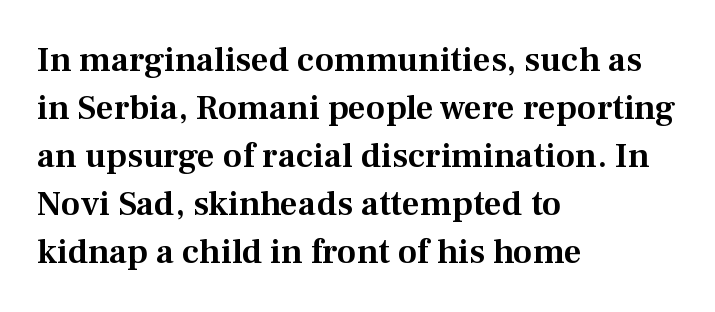
Q: Is the text italic (slanted)? A: No, it is upright.
Q: Is the typeface a serif or a sans-serif typeface? A: Serif.
Q: Is the text underlined? A: No.
Q: How is the paragraph aligned? A: Left-aligned.
Q: Is the spacing between letters normal or unusually wide? A: Normal.
Q: Is the spacing between lines tight, normal or loose? A: Normal.
Q: Width (condensed, normal, or wide)? A: Normal.
Q: Stroke contrast? A: Medium.
Q: x-height? A: Medium.
Q: Monospaced? A: No.
